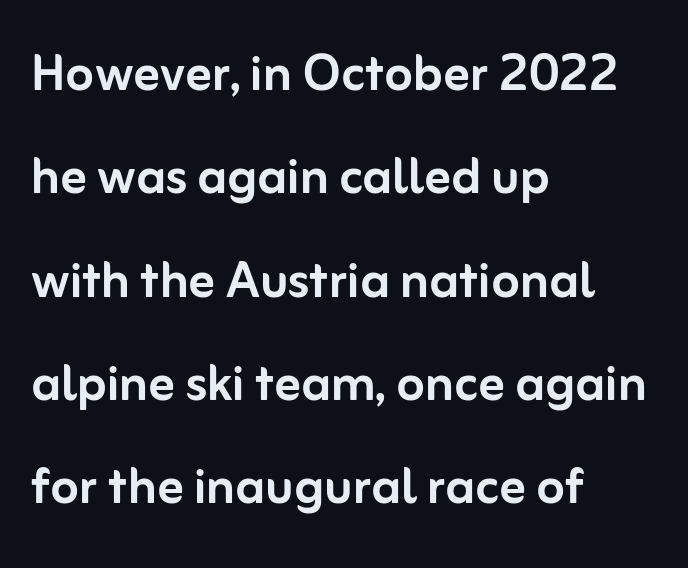
The image shows 65 px sans-serif type, upright; set left-aligned, normal line spacing (1.59x), normal letter spacing, not underlined; low stroke contrast and a medium x-height.
